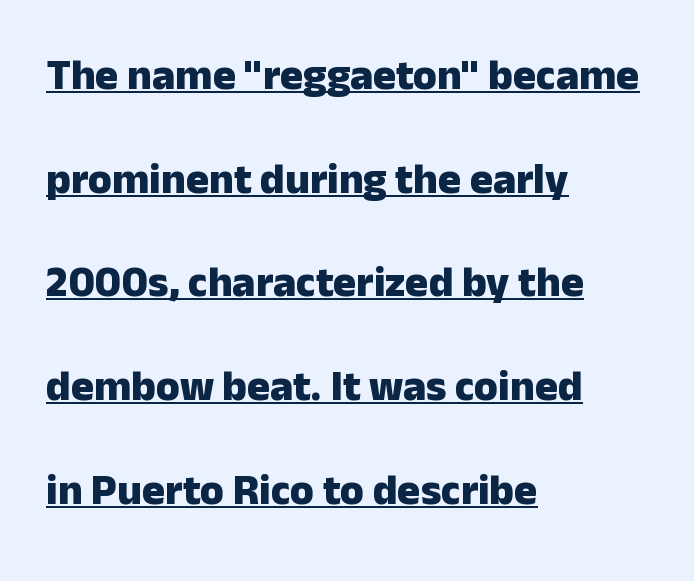
The image shows 43 px heavy sans-serif type, upright; set left-aligned, loose line spacing (2.41x), normal letter spacing, underlined; low stroke contrast and a medium x-height.
